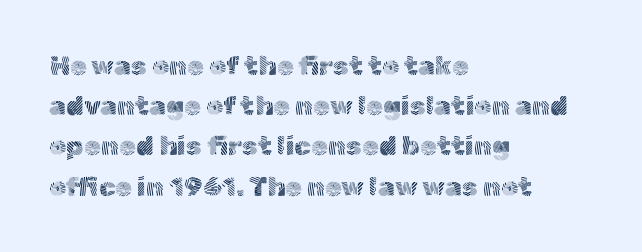
The paragraph shown leans on its left margin. Has an underline been added? It has not. The font's upright variant was chosen for this text. The cut favours lightness, reaching ordinary text weight at its darkest.
